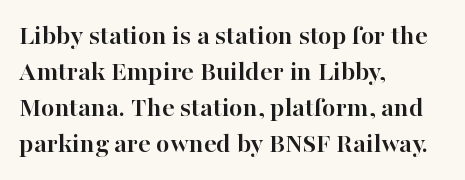
The image shows 28 px semibold serif type, upright; set left-aligned, normal line spacing (1.28x), normal letter spacing, not underlined; high stroke contrast and a medium x-height.
